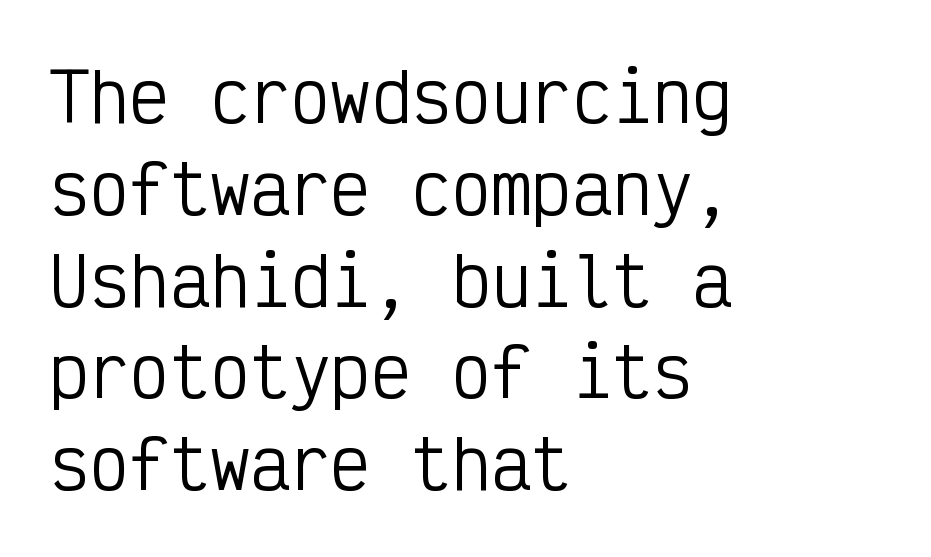
{"serif": "no", "italic": "no", "bold": "no", "weight": "regular", "width": "condensed", "stroke_contrast": "low", "x_height": "medium", "monospaced": "yes", "underline": "no", "align": "left", "line_spacing": "normal", "line_spacing_ratio": 1.37, "letter_spacing": "normal", "letter_spacing_em": 0.0, "glyph_px": 67}
